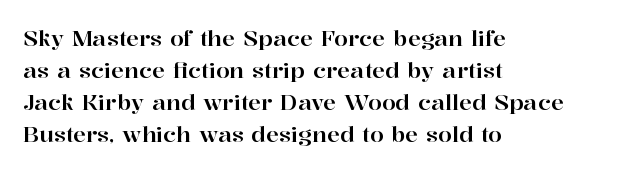
Q: Is the text italic (slanted)? A: No, it is upright.
Q: Is the text underlined? A: No.
Q: How is the paragraph aligned? A: Left-aligned.
Q: Is the spacing between letters normal or unusually wide? A: Normal.
Q: Is the spacing between lines tight, normal or loose? A: Normal.
